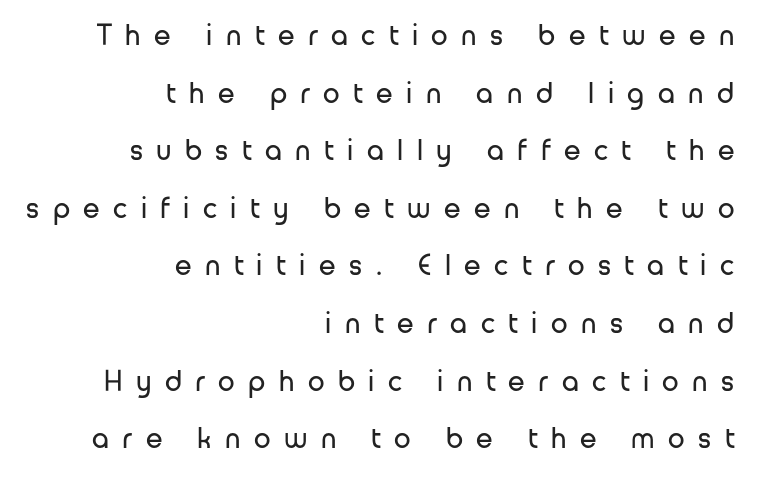
{"serif": "no", "italic": "no", "bold": "no", "weight": "regular", "width": "normal", "stroke_contrast": "low", "x_height": "medium", "monospaced": "no", "underline": "no", "align": "right", "line_spacing": "loose", "line_spacing_ratio": 1.92, "letter_spacing": "wide", "letter_spacing_em": 0.45, "glyph_px": 30}
